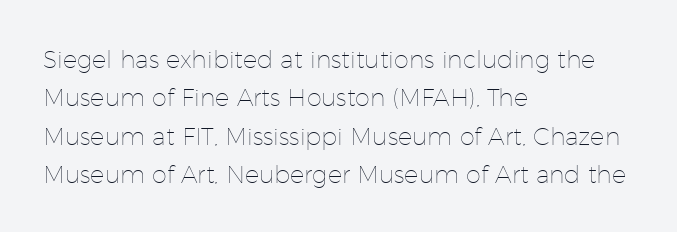
{"italic": "no", "bold": "no", "underline": "no", "align": "left", "line_spacing": "normal", "line_spacing_ratio": 1.6, "letter_spacing": "normal", "letter_spacing_em": 0.0, "glyph_px": 24}
